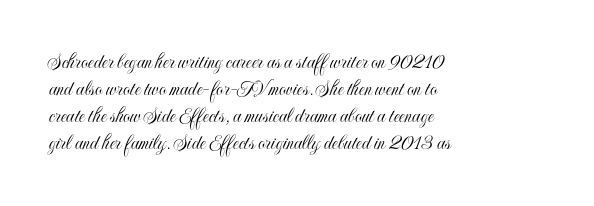
{"underline": "no", "align": "left", "line_spacing_ratio": 1.23, "letter_spacing": "normal", "letter_spacing_em": 0.0, "glyph_px": 22}
